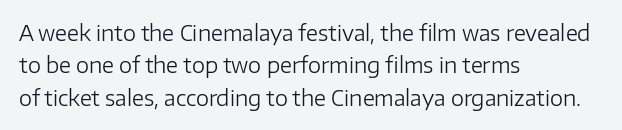
Q: Is the text bold? A: No.
Q: Is the text italic (slanted)? A: No, it is upright.
Q: Is the text underlined? A: No.
Q: How is the paragraph aligned? A: Left-aligned.
Q: Is the spacing between letters normal or unusually wide? A: Normal.
Q: Is the spacing between lines tight, normal or loose? A: Normal.
